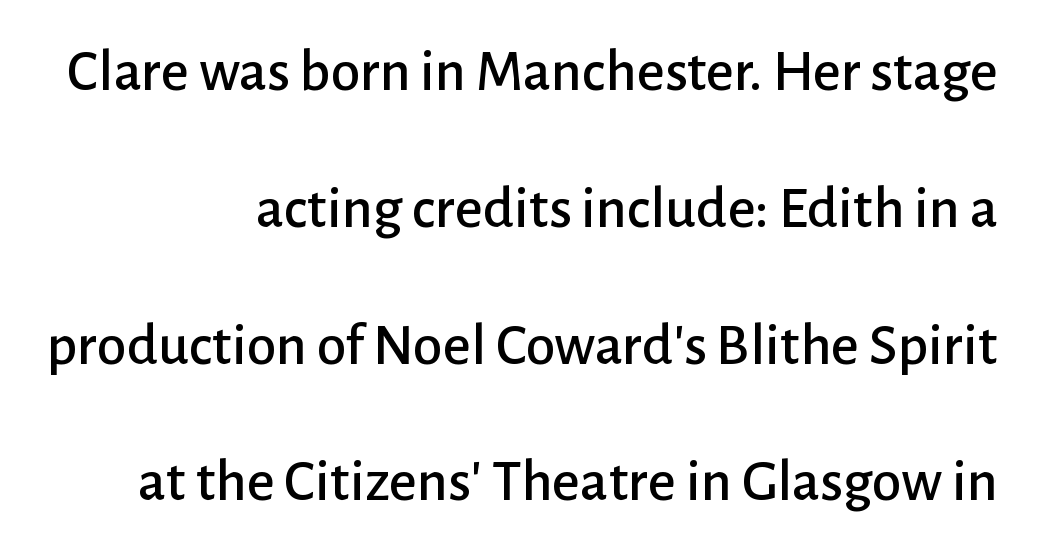
The image shows 60 px sans-serif type, upright; set right-aligned, loose line spacing (2.28x), normal letter spacing, not underlined; low stroke contrast and a medium x-height.
